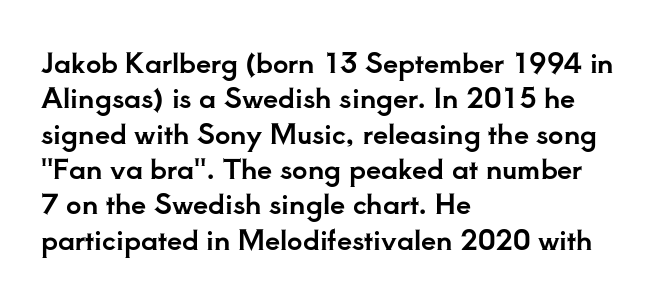
The image shows 27 px text type, upright; set left-aligned, normal line spacing (1.31x), normal letter spacing, not underlined.
